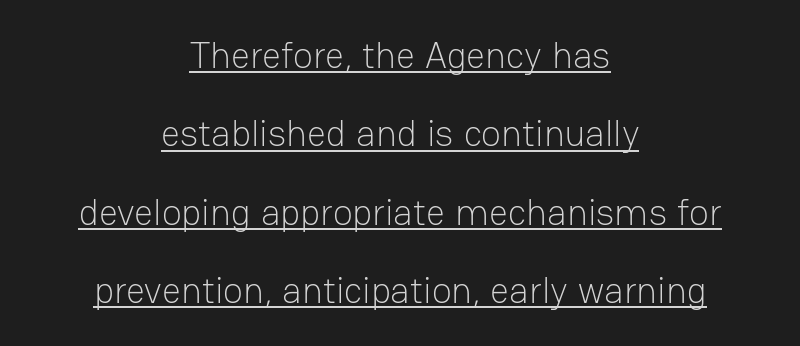
Q: Is the text bold? A: No.
Q: Is the text italic (slanted)? A: No, it is upright.
Q: Is the typeface a serif or a sans-serif typeface? A: Sans-serif.
Q: Is the text underlined? A: Yes.
Q: How is the paragraph aligned? A: Centered.
Q: Is the spacing between letters normal or unusually wide? A: Normal.
Q: Is the spacing between lines tight, normal or loose? A: Loose.
Q: Width (condensed, normal, or wide)? A: Normal.
Q: Stroke contrast? A: Low.
Q: x-height? A: Medium.
Q: Monospaced? A: No.
